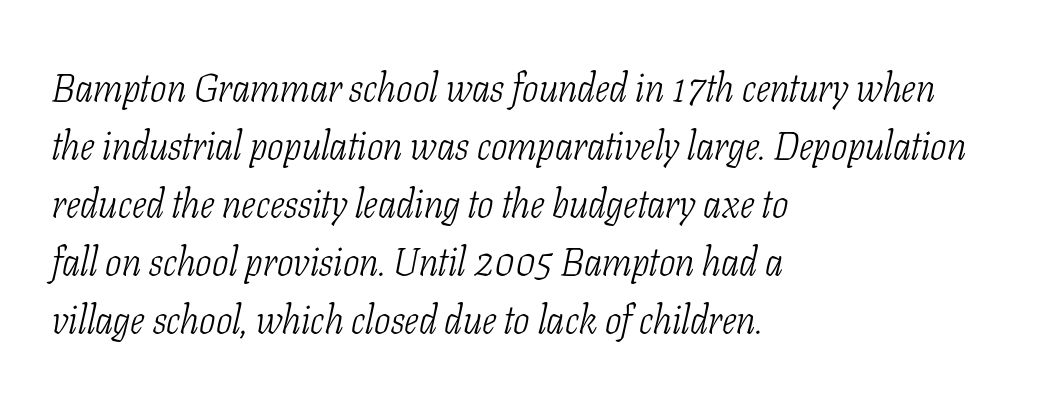
{"serif": "yes", "italic": "yes", "lean": "right", "slant_degrees": 11, "bold": "no", "weight": "light", "width": "condensed", "stroke_contrast": "low", "x_height": "medium", "monospaced": "no", "underline": "no", "align": "left", "line_spacing": "normal", "line_spacing_ratio": 1.49, "letter_spacing": "normal", "letter_spacing_em": 0.0, "glyph_px": 39}
